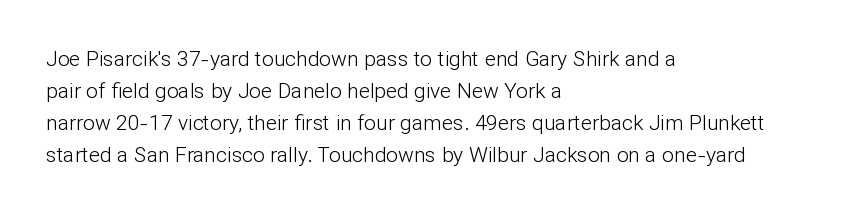
{"italic": "no", "bold": "no", "underline": "no", "align": "left", "line_spacing": "normal", "line_spacing_ratio": 1.53, "letter_spacing": "normal", "letter_spacing_em": 0.0, "glyph_px": 21}
